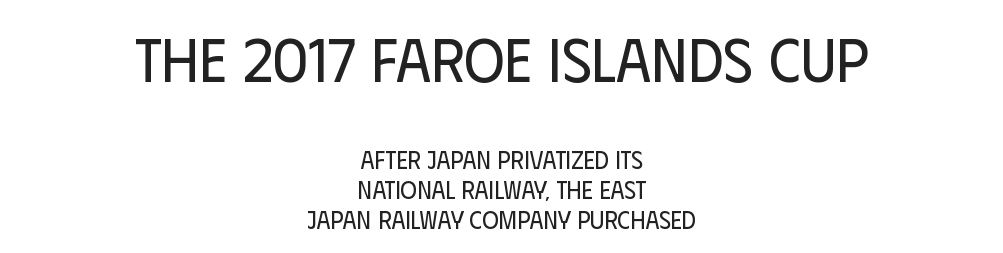
The image shows 62 px regular-weight, condensed sans-serif type, upright; set centered, line spacing 1.21x, normal letter spacing, not underlined; the first (top) block is 2.48x larger; low stroke contrast and a large x-height.
